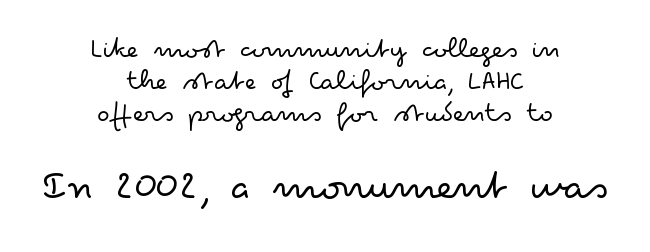
{"serif": "no", "italic": "no", "bold": "no", "weight": "light", "width": "wide", "stroke_contrast": "low", "x_height": "small", "monospaced": "no", "underline": "no", "align": "center", "line_spacing": "tight", "line_spacing_ratio": 1.06, "letter_spacing": "normal", "letter_spacing_em": 0.0, "larger_block": "second", "size_ratio": 1.5, "glyph_px": 45}
